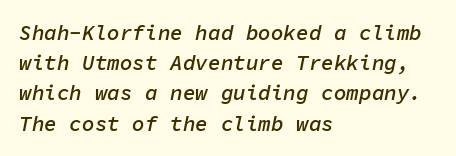
{"italic": "yes", "lean": "right", "slant_degrees": 11, "bold": "semi", "underline": "no", "align": "left", "line_spacing": "normal", "line_spacing_ratio": 1.44, "letter_spacing": "normal", "letter_spacing_em": 0.0, "glyph_px": 21}
